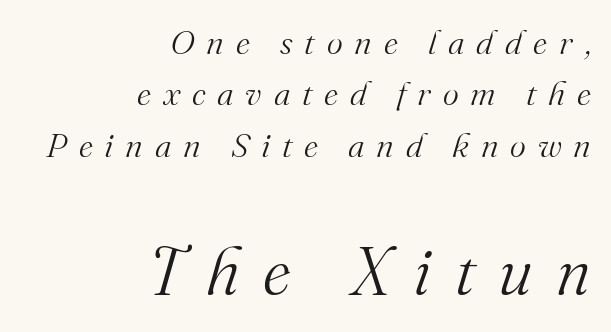
Q: Is the text bold? A: No.
Q: Is the text italic (slanted)? A: Yes, it leans right by about 16 degrees.
Q: Is the typeface a serif or a sans-serif typeface? A: Serif.
Q: Is the text underlined? A: No.
Q: How is the paragraph aligned? A: Right-aligned.
Q: Is the spacing between letters normal or unusually wide? A: Unusually wide.
Q: Is the spacing between lines tight, normal or loose? A: Normal.
Q: Which block of text is set in a larger size, the first (top) or the second (bottom)? A: The second (bottom) one.
Q: Width (condensed, normal, or wide)? A: Normal.
Q: Stroke contrast? A: Medium.
Q: x-height? A: Small.
Q: Monospaced? A: No.
